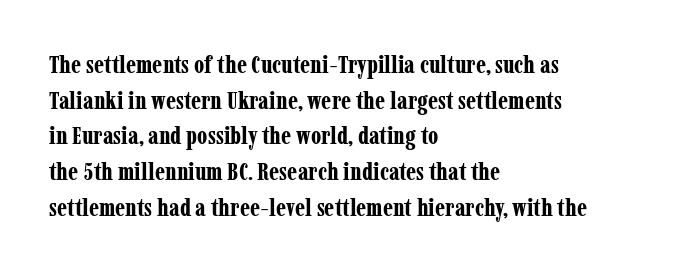
Q: Is the text bold? A: Yes.
Q: Is the text italic (slanted)? A: No, it is upright.
Q: Is the text underlined? A: No.
Q: How is the paragraph aligned? A: Left-aligned.
Q: Is the spacing between letters normal or unusually wide? A: Normal.
Q: Is the spacing between lines tight, normal or loose? A: Normal.
